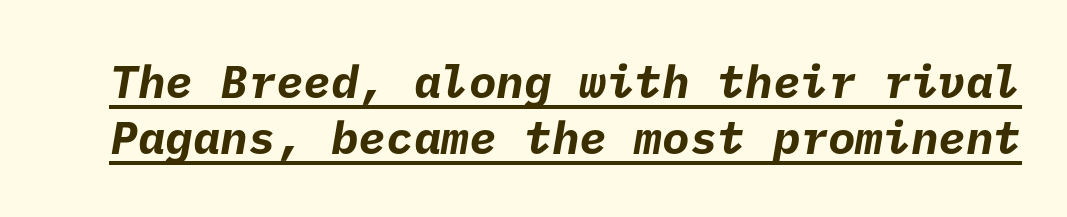
Q: Is the text bold? A: Yes.
Q: Is the typeface a serif or a sans-serif typeface? A: Sans-serif.
Q: Is the text underlined? A: Yes.
Q: Is the spacing between letters normal or unusually wide? A: Normal.
Q: Width (condensed, normal, or wide)? A: Normal.
Q: Stroke contrast? A: Low.
Q: x-height? A: Medium.
